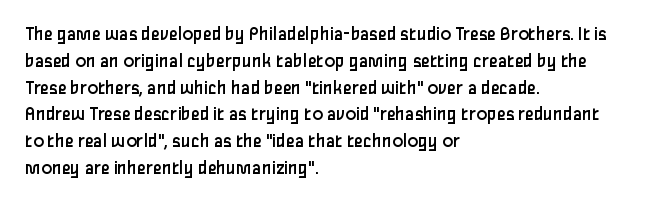
{"italic": "no", "bold": "no", "underline": "no", "align": "left", "line_spacing": "normal", "line_spacing_ratio": 1.34, "letter_spacing": "normal", "letter_spacing_em": 0.0, "glyph_px": 20}
